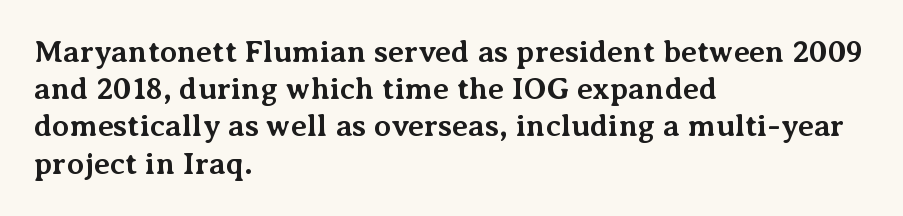
Here the designer chose a conventional face with non-uniform glyph widths. Regarding serifs, this sample has them. Characters remain perfectly vertical along every line. How are the letters spaced? Ordinarily, with no added tracking. Line starts are locked; line ends wander.
